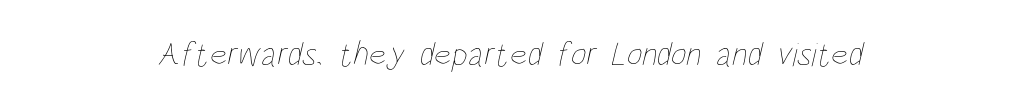
You could not count columns in this text — the font is proportionally spaced. Horizontally, the lines are justified to the midpoint only. The typeface has the unassuming heft of standard copy or less. This rendering features lettering with no underline. Short note: letters normally spaced.
